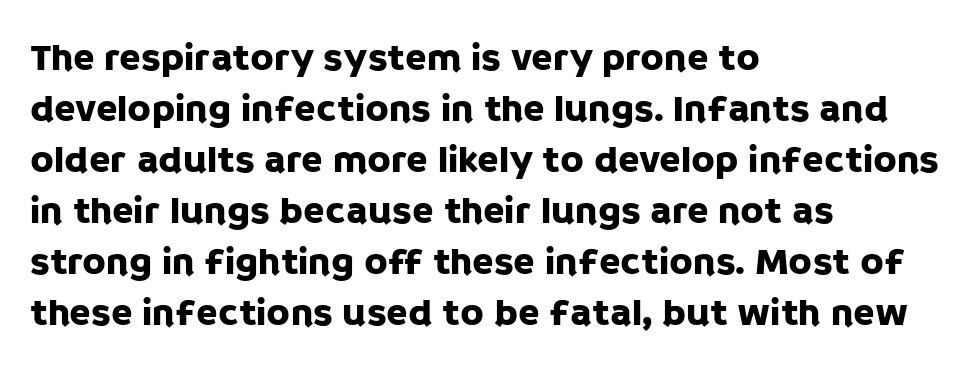
Characters follow at the spacing the type designer built in. The rendering uses a moderate line-height, typical for paragraphs. Posture: upright roman. A clean baseline with only descenders dipping below it. This sample has the flowing, uneven cadence of proportional lettering. The rendering shows plain stroke endings on the letterforms — a sans-serif design.
